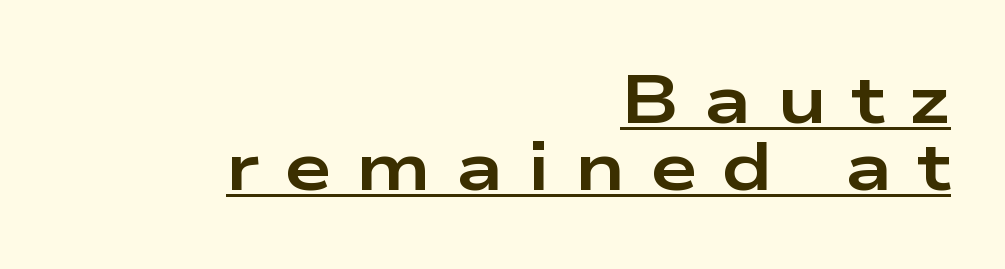
{"serif": "no", "italic": "no", "bold": "yes", "weight": "bold", "width": "wide", "stroke_contrast": "low", "x_height": "medium", "monospaced": "no", "underline": "yes", "align": "right", "line_spacing": "tight", "line_spacing_ratio": 1.0, "letter_spacing": "wide", "letter_spacing_em": 0.37, "glyph_px": 67}
